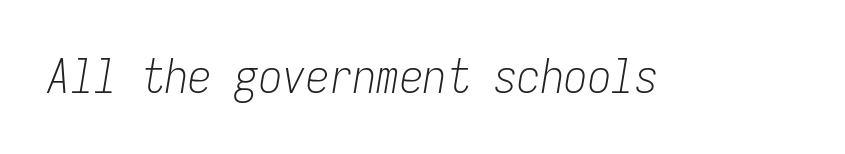
The passage shown is not bold in any degree. Descenders hang freely into open space. The rendering applies a slant to the glyphs. This rendering leaves character spacing at its baseline value. You could count columns in this text — the font is strictly monospaced.
